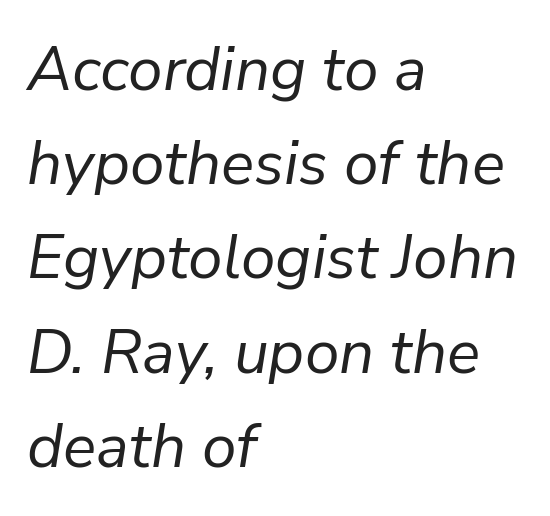
Compared with typical body copy, the letter spacing here is the same. Line spacing here is normal. Here the designer chose a conventional face with non-uniform glyph widths. Alignment: flush left. Quick note: underline off. The letters look calm and open, with moderate or lighter stems.
